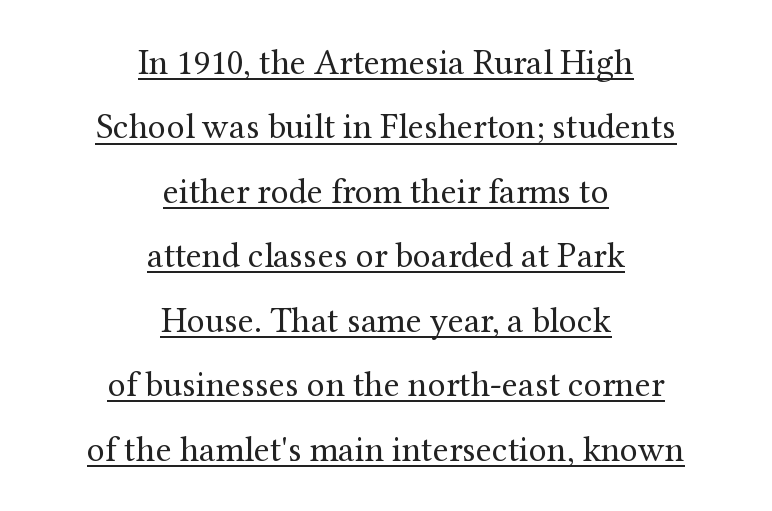
{"serif": "yes", "italic": "no", "bold": "no", "weight": "regular", "width": "normal", "stroke_contrast": "medium", "x_height": "medium", "monospaced": "no", "underline": "yes", "align": "center", "line_spacing_ratio": 1.79, "letter_spacing": "normal", "letter_spacing_em": 0.0, "glyph_px": 36}
